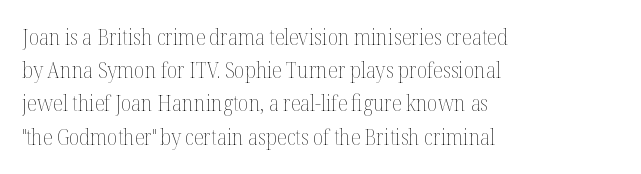
{"italic": "no", "bold": "no", "underline": "no", "align": "left", "line_spacing": "normal", "line_spacing_ratio": 1.58, "letter_spacing": "normal", "letter_spacing_em": 0.0, "glyph_px": 21}
